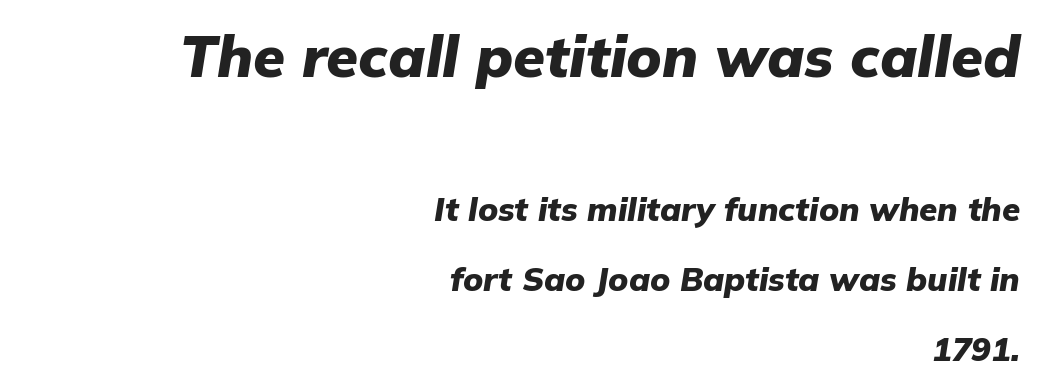
Q: Is the text bold? A: Yes.
Q: Is the text italic (slanted)? A: Yes, it leans right by about 9 degrees.
Q: Is the text underlined? A: No.
Q: How is the paragraph aligned? A: Right-aligned.
Q: Is the spacing between letters normal or unusually wide? A: Normal.
Q: Is the spacing between lines tight, normal or loose? A: Loose.
Q: Which block of text is set in a larger size, the first (top) or the second (bottom)? A: The first (top) one.
Q: Width (condensed, normal, or wide)? A: Normal.
Q: Stroke contrast? A: Low.
Q: x-height? A: Medium.
Q: Monospaced? A: No.
